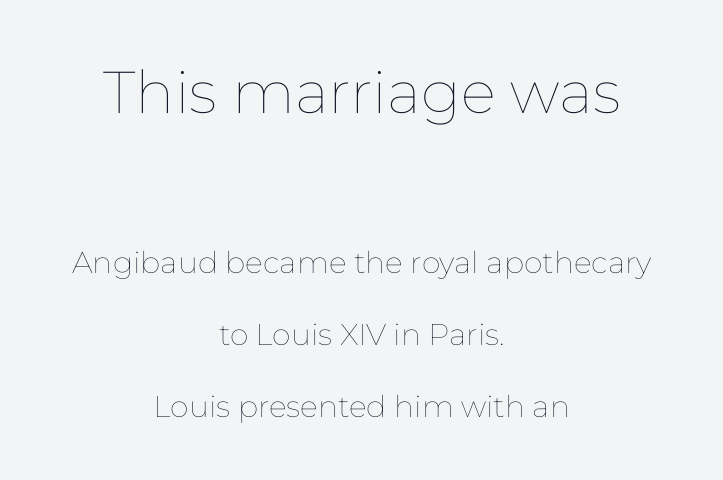
{"italic": "no", "bold": "no", "weight": "thin", "width": "normal", "stroke_contrast": "low", "x_height": "medium", "monospaced": "no", "underline": "no", "align": "center", "line_spacing": "loose", "line_spacing_ratio": 2.39, "letter_spacing": "normal", "letter_spacing_em": 0.0, "larger_block": "first", "size_ratio": 1.97, "glyph_px": 59}
